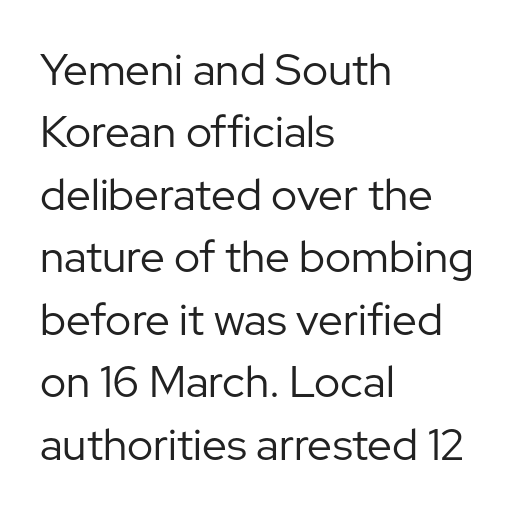
The image shows 44 px regular-weight sans-serif type, upright; set left-aligned, normal line spacing (1.42x), normal letter spacing, not underlined; low stroke contrast and a medium x-height.
